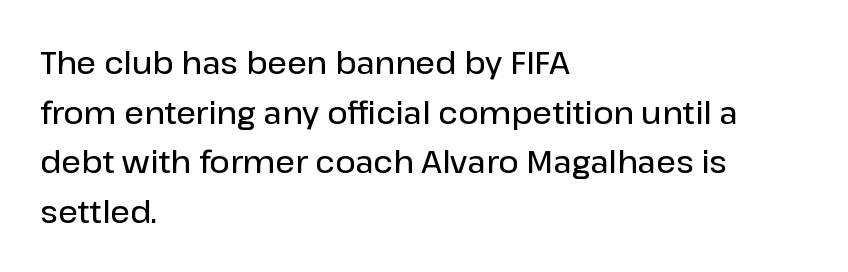
{"serif": "no", "italic": "no", "bold": "semi", "weight": "semibold", "width": "normal", "stroke_contrast": "low", "x_height": "medium", "monospaced": "no", "underline": "no", "align": "left", "line_spacing": "normal", "line_spacing_ratio": 1.6, "letter_spacing": "normal", "letter_spacing_em": 0.0, "glyph_px": 31}
